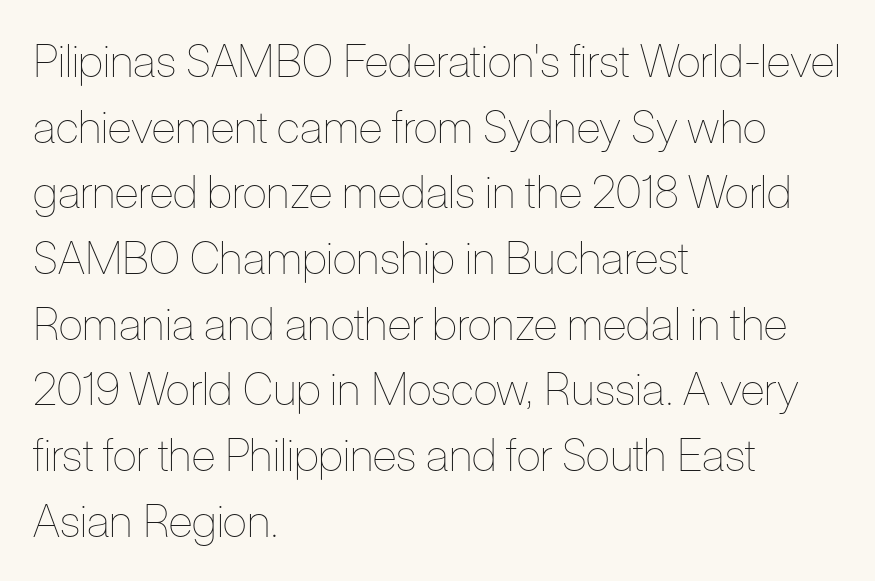
The letters advance in unequal steps, a hallmark of proportional type. This rendering uses left alignment, leaving the right contour irregular. Is there any slant? The stems are plumb. No chunkiness to these letters — they're not bold.
